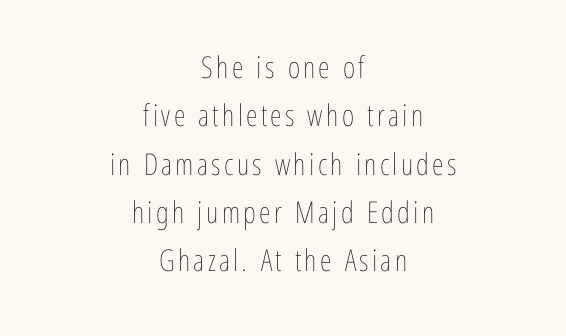
Q: Is the text bold? A: No.
Q: Is the text italic (slanted)? A: No, it is upright.
Q: Is the text underlined? A: No.
Q: How is the paragraph aligned? A: Centered.
Q: Is the spacing between lines tight, normal or loose? A: Normal.
Q: Width (condensed, normal, or wide)? A: Condensed.
Q: Stroke contrast? A: Low.
Q: x-height? A: Medium.
Q: Monospaced? A: No.
